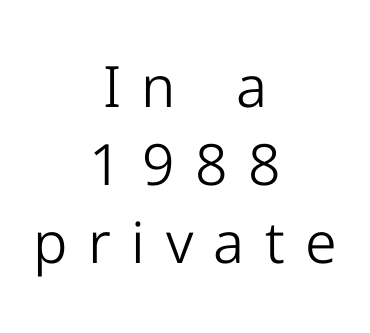
Reading down the block, each line starts at a different indent, mirrored at its end. Style check: upright. No word sits above an underline. Is this a sans? Yes — the strokes have no serifs. The line-height multiplier appears to be the usual default. The face used here is proportionally spaced, like ordinary book or web type.
